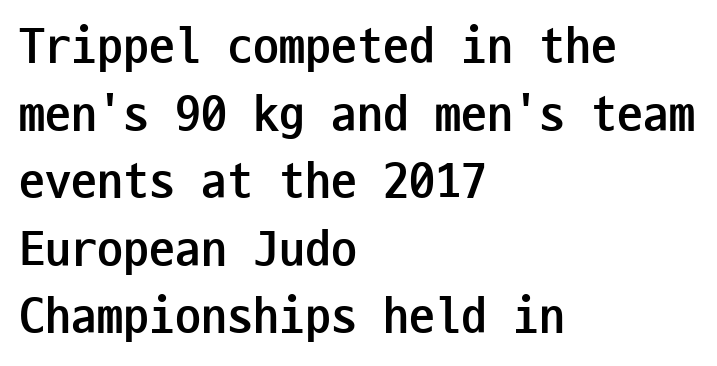
{"serif": "no", "italic": "no", "bold": "yes", "weight": "semibold", "width": "condensed", "stroke_contrast": "low", "x_height": "medium", "monospaced": "yes", "underline": "no", "align": "left", "line_spacing": "normal", "line_spacing_ratio": 1.3, "letter_spacing": "normal", "letter_spacing_em": 0.0, "glyph_px": 52}
